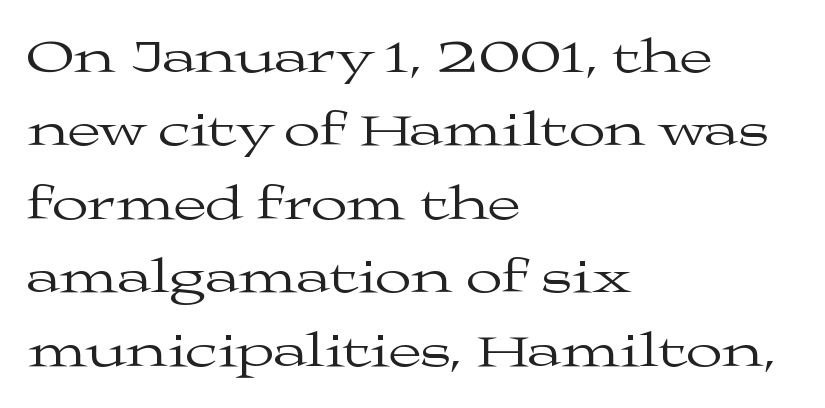
Tracking here is standard; glyphs follow each other at the usual distance. The lines are quadded left. Classification — serif. Honestly, there is no underline to notice here at all. This block has exactly the height ordinary leading produces.
